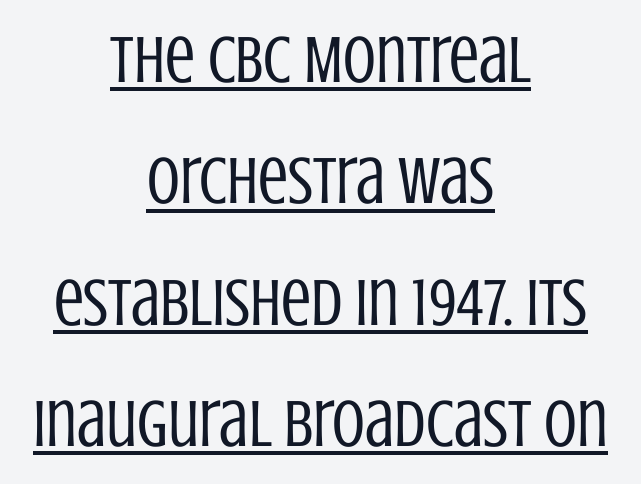
The image shows 67 px regular-weight, condensed sans-serif type, upright; set centered, line spacing 1.81x, normal letter spacing, underlined; low stroke contrast and a large x-height.
